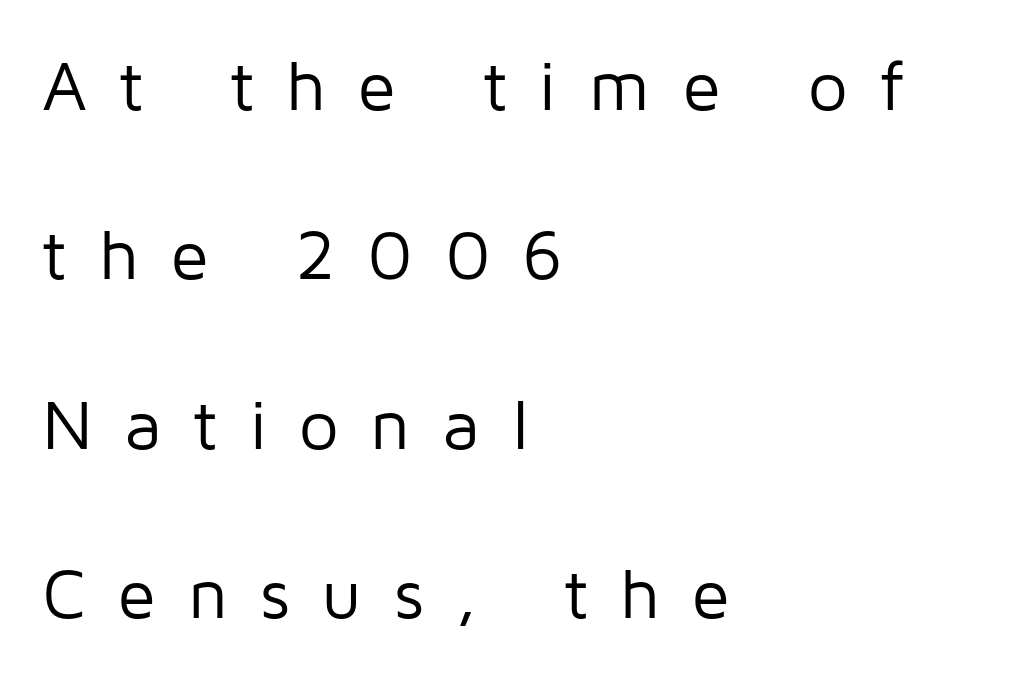
{"serif": "no", "italic": "no", "bold": "no", "weight": "regular", "width": "normal", "stroke_contrast": "low", "x_height": "medium", "monospaced": "no", "underline": "no", "align": "left", "line_spacing": "loose", "line_spacing_ratio": 2.42, "letter_spacing": "wide", "letter_spacing_em": 0.45, "glyph_px": 70}
